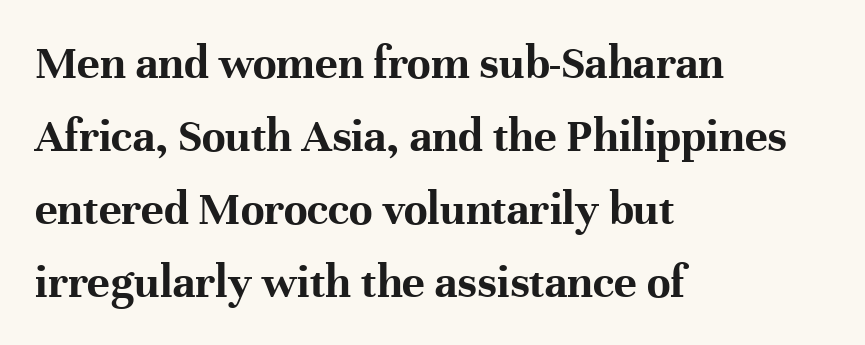
The image shows 48 px bold serif type, upright; set left-aligned, normal line spacing (1.52x), normal letter spacing, not underlined; high stroke contrast and a medium x-height.
